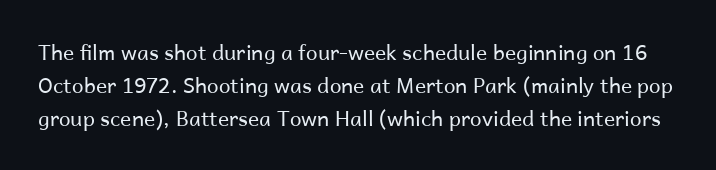
The image shows 21 px text type, upright; set normal line spacing (1.57x), normal letter spacing, not underlined.
